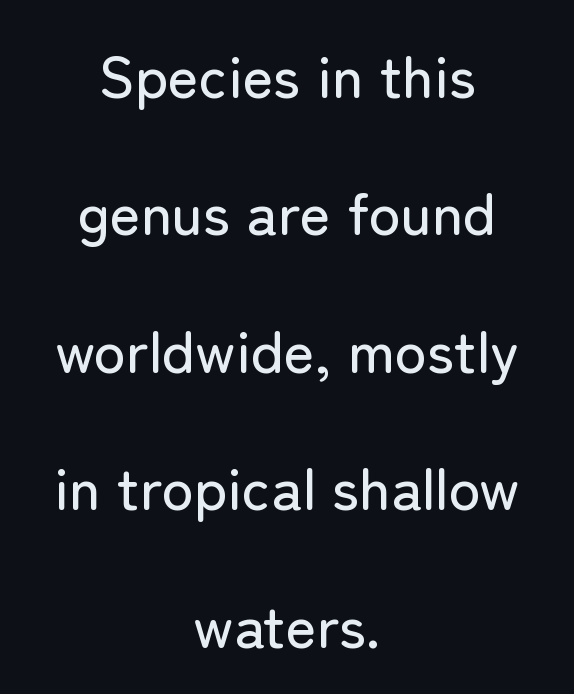
Spacing verdict: proportional, widths tailored to each character. Type style note: lacks serifs. The rag falls on both sides of this text block equally. These lines stand farther apart than default settings would place them. Look at the tracking — it's just the regular setting, nothing added.
